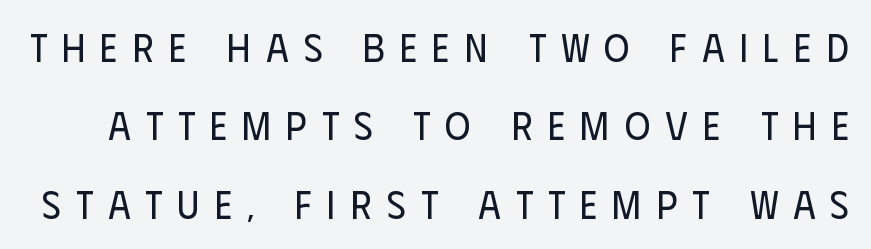
A great deal of white space separates one row of letters from the next. The font is comparable to plain body text, perhaps lighter. Note the varied advance widths — an 'i' is clearly narrower than an 'm'. The letters stand straight up with perfectly vertical stems.
